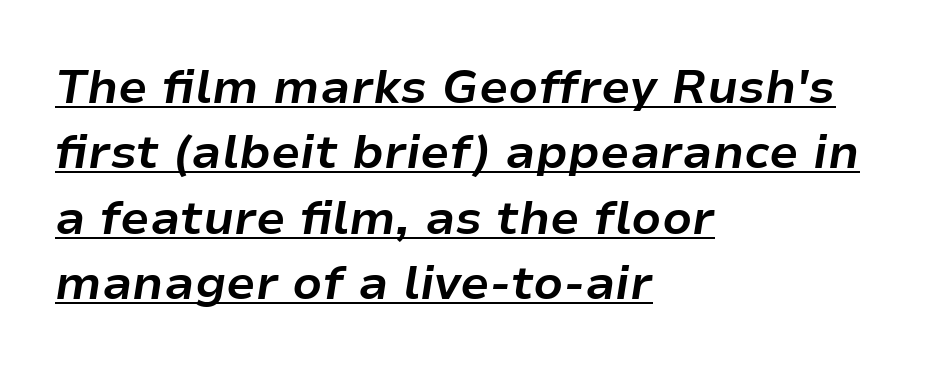
Q: Is the text bold? A: Yes.
Q: Is the text italic (slanted)? A: Yes, it leans right by about 9 degrees.
Q: Is the text underlined? A: Yes.
Q: How is the paragraph aligned? A: Left-aligned.
Q: Is the spacing between letters normal or unusually wide? A: Normal.
Q: Is the spacing between lines tight, normal or loose? A: Normal.
Q: Width (condensed, normal, or wide)? A: Normal.
Q: Stroke contrast? A: Low.
Q: x-height? A: Medium.
Q: Monospaced? A: No.
